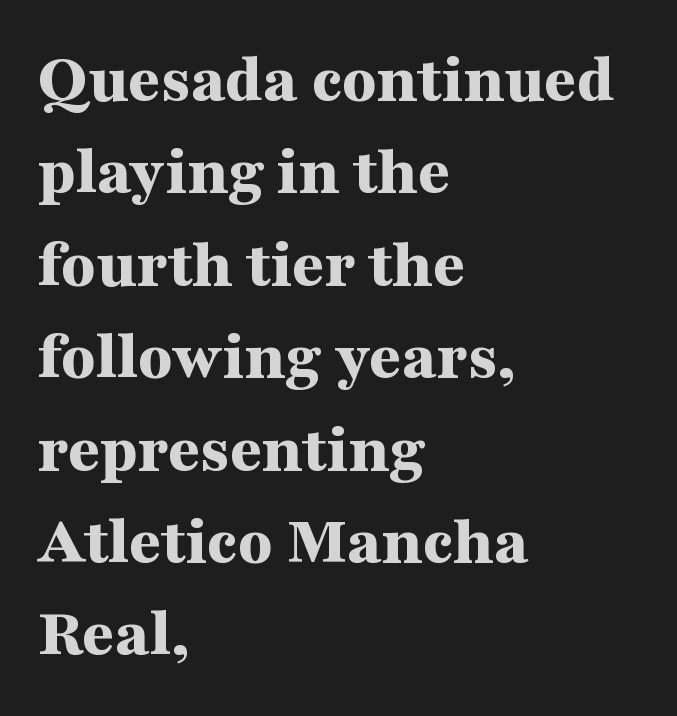
Classification — serif. Heavy, bold letterforms. Note the varied advance widths — an 'i' is clearly narrower than an 'm'. All the whitespace from short lines collects on the right. The specimen reads as upright at a glance.
